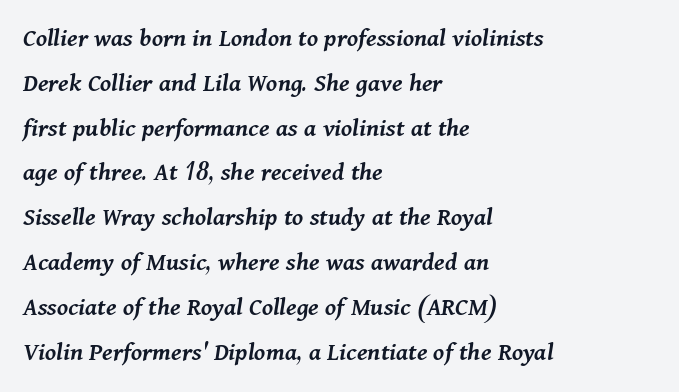
Q: Is the text bold? A: Semi-bold.
Q: Is the text italic (slanted)? A: Yes, it leans right by about 11 degrees.
Q: Is the text underlined? A: No.
Q: How is the paragraph aligned? A: Left-aligned.
Q: Is the spacing between letters normal or unusually wide? A: Normal.
Q: Is the spacing between lines tight, normal or loose? A: Normal.
